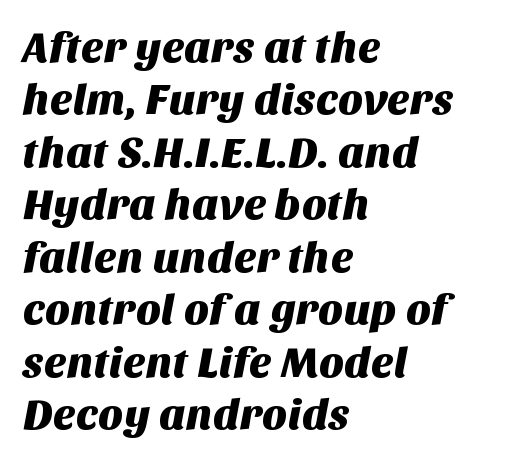
The image shows 43 px sans-serif type; set left-aligned, line spacing 1.22x, normal letter spacing, not underlined; medium stroke contrast and a large x-height.
